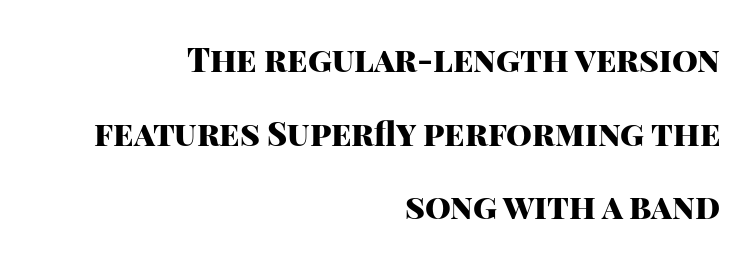
Q: Is the text bold? A: Yes.
Q: Is the text italic (slanted)? A: No, it is upright.
Q: Is the typeface a serif or a sans-serif typeface? A: Sans-serif.
Q: Is the text underlined? A: No.
Q: How is the paragraph aligned? A: Right-aligned.
Q: Is the spacing between letters normal or unusually wide? A: Normal.
Q: Is the spacing between lines tight, normal or loose? A: Loose.
Q: Width (condensed, normal, or wide)? A: Normal.
Q: Stroke contrast? A: High.
Q: x-height? A: Large.
Q: Monospaced? A: No.
